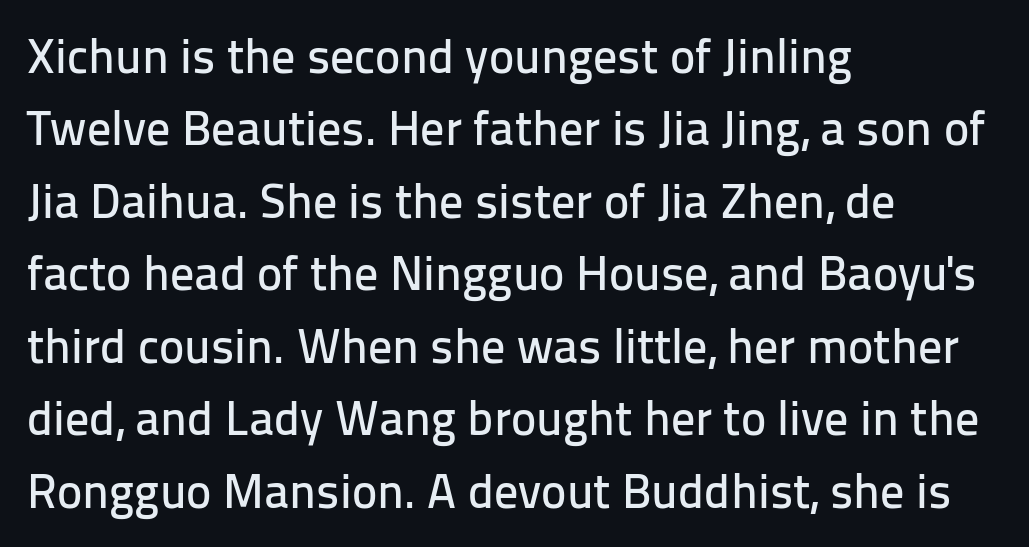
This sample has the flowing, uneven cadence of proportional lettering. Underline: absent. Quick note: interline space is typical. The letters stand upright; this is a roman face. This sample uses a sans-serif face.
